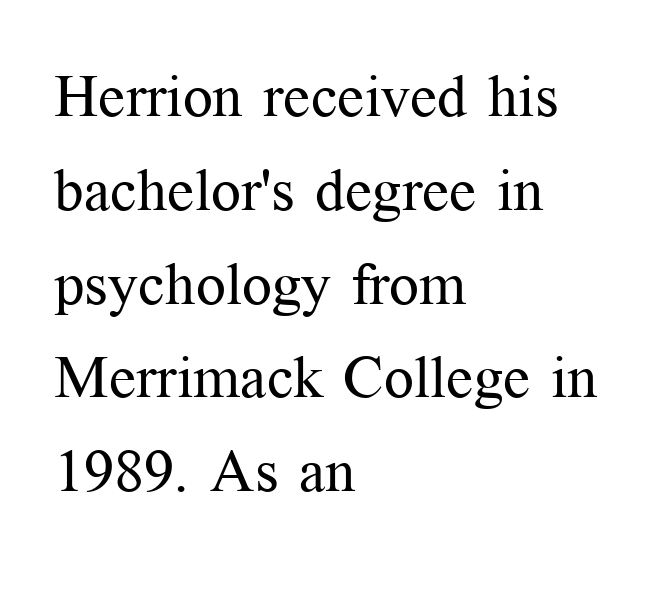
{"serif": "yes", "italic": "no", "bold": "no", "weight": "regular", "width": "normal", "stroke_contrast": "medium", "x_height": "medium", "monospaced": "no", "underline": "no", "align": "left", "line_spacing": "normal", "line_spacing_ratio": 1.59, "letter_spacing": "normal", "letter_spacing_em": 0.0, "glyph_px": 59}
